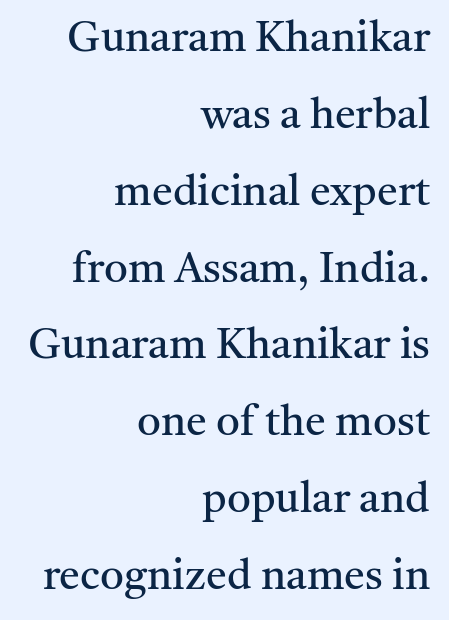
The image shows 42 px regular-weight serif type, upright; set right-aligned, line spacing 1.83x, normal letter spacing, not underlined; medium stroke contrast and a medium x-height.
